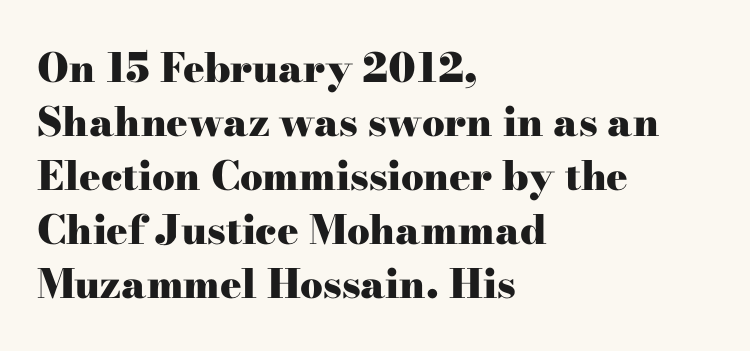
Each word holds together tightly as a unit, with standard inter-letter gaps. The letters stand straight up with perfectly vertical stems. Every letter is thick-stroked: bold, no question. The text block is weighted toward the left margin, trailing off unevenly rightward. This is serif lettering, the kind often seen in printed books.
